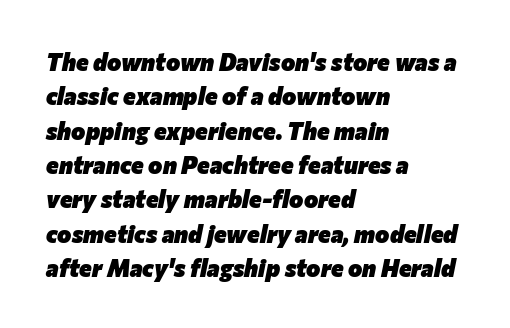
Lines of text with bare space underneath. The lines are quadded left. The rendering uses a moderate line-height, typical for paragraphs. Is the type slanted? Yes — the strokes lean at a clear angle. Tracking value appears to be zero — textbook default spacing. The sample has been set heavy, in full bold.
